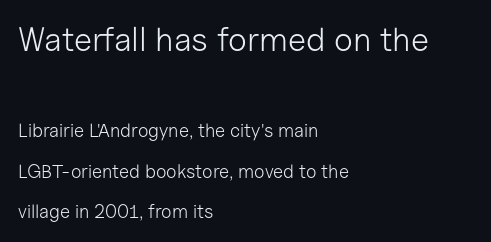
The zone under the glyphs is completely vacant. How would I describe the line gaps? Wide and relaxed. Weight: regular or lighter. Observe the ordinary spacing: letters are neighbours, not strangers. A roman cut, with each character standing at attention. Do the characters align in a grid? No, the font is proportional.
